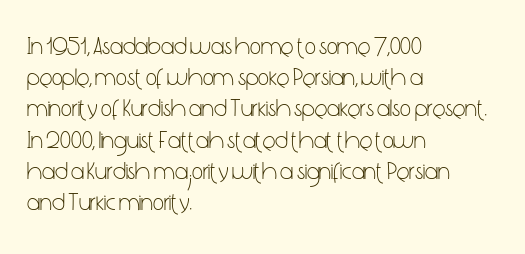
{"italic": "no", "bold": "no", "underline": "no", "align": "left", "line_spacing": "normal", "line_spacing_ratio": 1.3, "letter_spacing": "normal", "letter_spacing_em": 0.0, "glyph_px": 24}
